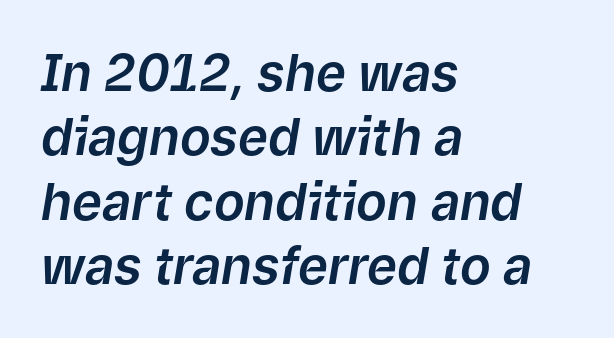
Inter-character spacing is left at the font's built-in metrics. This sample has the flowing, uneven cadence of proportional lettering. Layout note: lines flush left. The zone under the glyphs is completely vacant.
